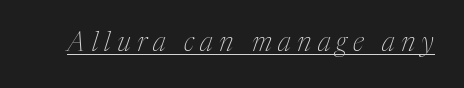
The image shows 27 px text type, italic (leaning right); set unusually wide letter spacing (+0.23 em), underlined.
